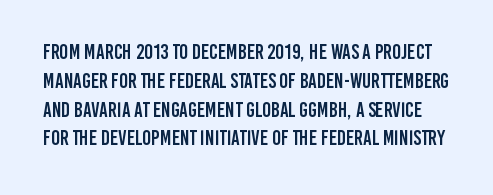
The image shows 21 px text type, upright; set normal line spacing (1.37x), normal letter spacing, not underlined.
